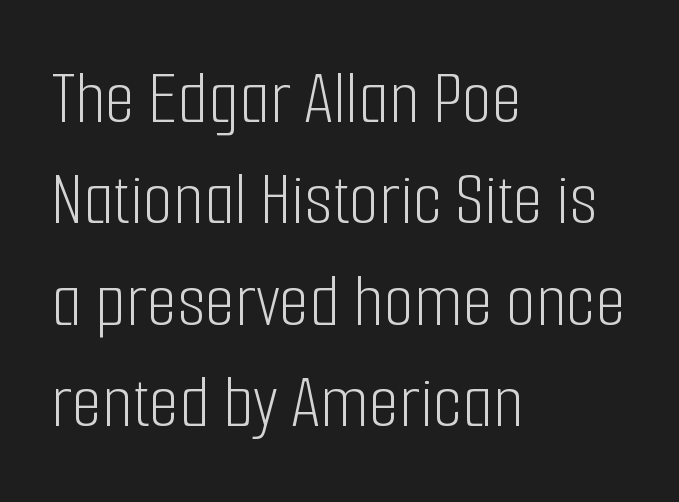
The image shows 78 px light, condensed sans-serif type, upright; set left-aligned, normal line spacing (1.3x), normal letter spacing, not underlined; low stroke contrast and a medium x-height.
